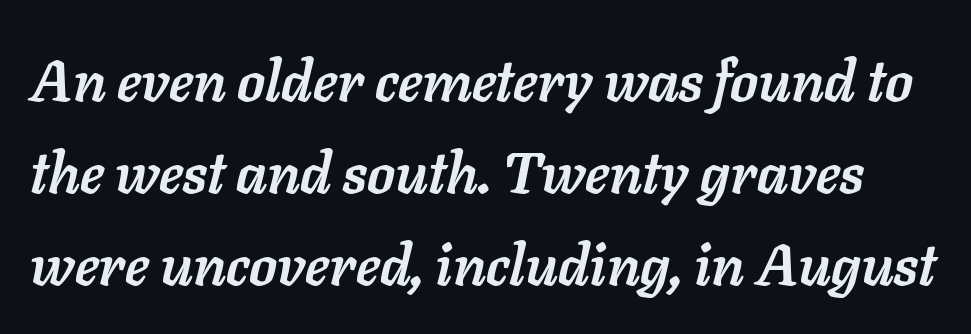
The image shows 57 px semibold type, italic (leaning right); set normal line spacing (1.61x), normal letter spacing, not underlined; low stroke contrast and a medium x-height.
